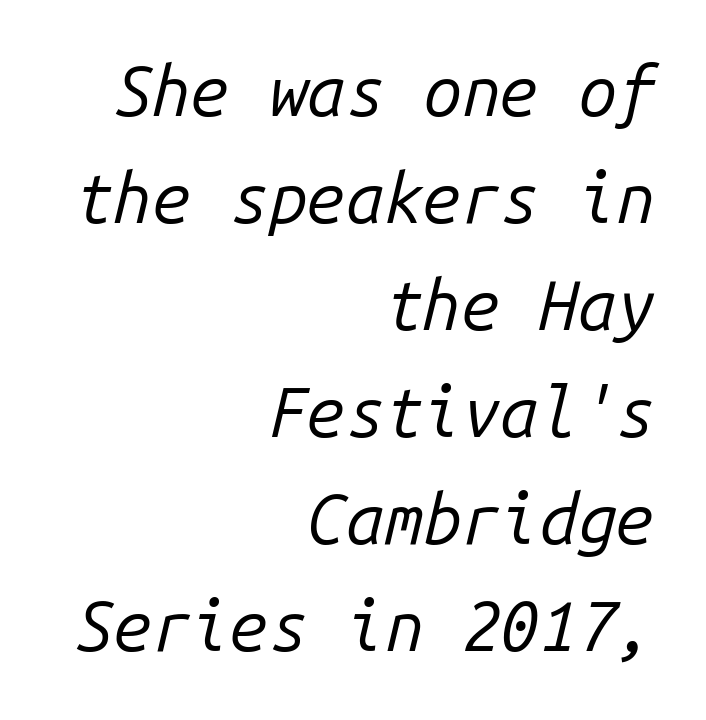
The words here are not underlined. A flush-right, rag-left setting is used for this passage. A typesetter would call this zero additional tracking. The passage shown is typed in a monospace face where columns stay perfectly aligned. In terms of posture, this sample is oblique.
